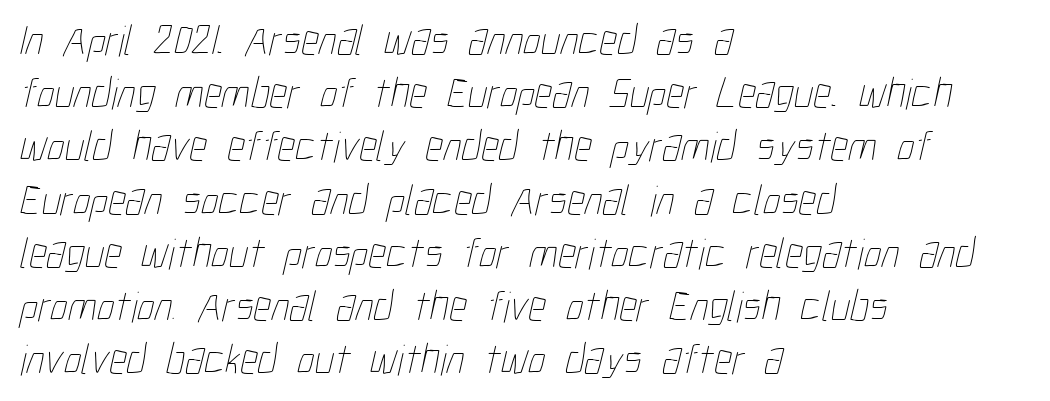
Q: Is the text bold? A: No.
Q: Is the text underlined? A: No.
Q: How is the paragraph aligned? A: Left-aligned.
Q: Is the spacing between letters normal or unusually wide? A: Normal.
Q: Width (condensed, normal, or wide)? A: Condensed.
Q: Stroke contrast? A: Low.
Q: x-height? A: Medium.
Q: Monospaced? A: No.
